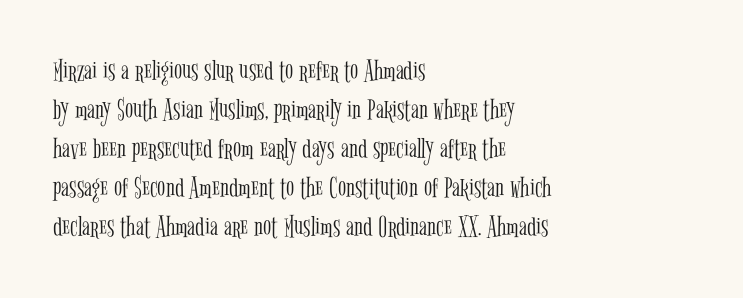
Is there much room between lines? A standard amount, neither cramped nor airy. The rag falls on the right side of this text block. Posture: upright roman. In terms of letterspacing, this is plain default setting.
